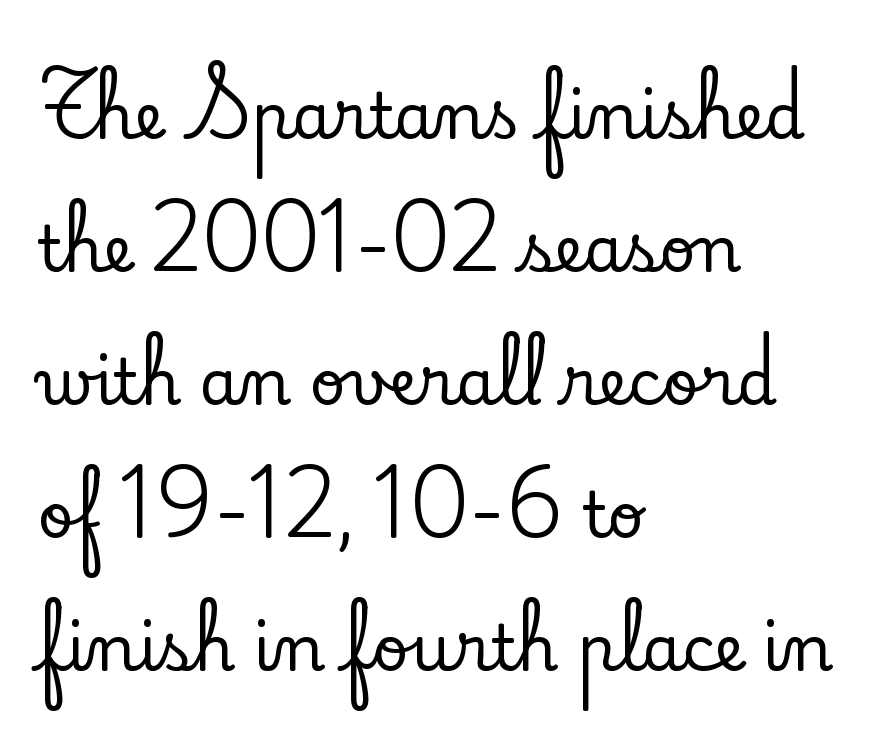
Horizontally, the lines are justified to the leading edge only. Compared with typical body copy, the letter spacing here is the same. Type without underlining. What kind of face is this? One with serifs. Whoever set this chose breathing room over compactness in the vertical rhythm. Notice how the stems are strictly vertical — no italics here.
